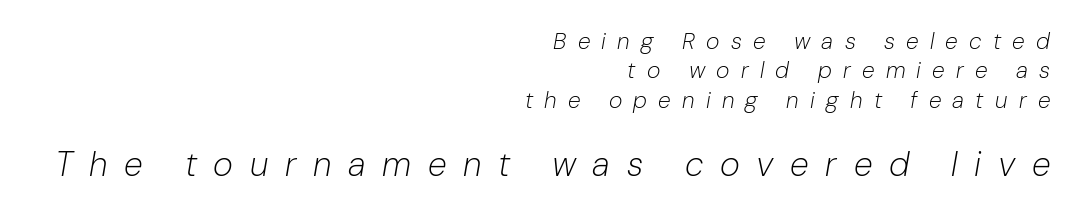
{"italic": "yes", "lean": "right", "slant_degrees": 10, "bold": "no", "weight": "light", "width": "normal", "stroke_contrast": "low", "x_height": "medium", "monospaced": "no", "underline": "no", "align": "right", "line_spacing": "normal", "line_spacing_ratio": 1.28, "letter_spacing": "wide", "letter_spacing_em": 0.49, "larger_block": "second", "size_ratio": 1.48, "glyph_px": 34}
